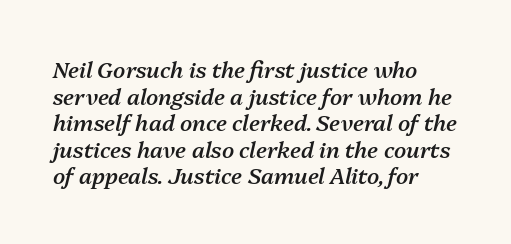
This is the in-between weight designers call semibold or demi. Type without underlining. Default kerning and tracking; the words read as compact shapes. The letters are slanted; this is an italic face.
